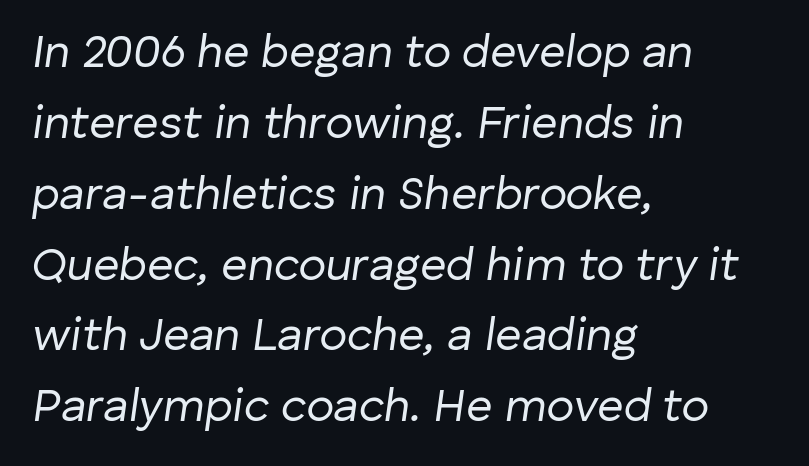
Successive baselines arrive at the customary interval. Note the varied advance widths — an 'i' is clearly narrower than an 'm'. Is the type heavy? It reads as light-to-regular instead. Slanted lettering throughout. Horizontally, the lines are justified to the leading edge only. The baseline area is clear.
